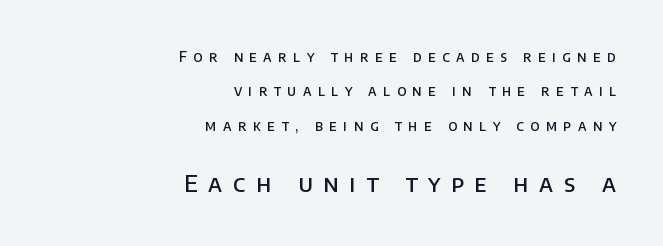
Q: Is the text bold? A: Semi-bold.
Q: Is the text italic (slanted)? A: No, it is upright.
Q: Is the text underlined? A: No.
Q: How is the paragraph aligned? A: Right-aligned.
Q: Is the spacing between letters normal or unusually wide? A: Unusually wide.
Q: Is the spacing between lines tight, normal or loose? A: Loose.
Q: Which block of text is set in a larger size, the first (top) or the second (bottom)? A: The second (bottom) one.
